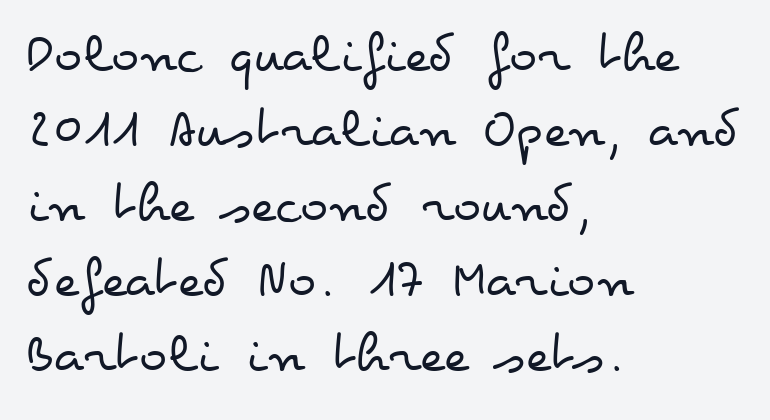
Summary of vertical rhythm: regular, with standard interline spacing. The lettering holds an erect, upright posture throughout. Weight: not bold — regular or lighter. A typesetter would call this zero additional tracking. The rag falls on the right side of this text block.
